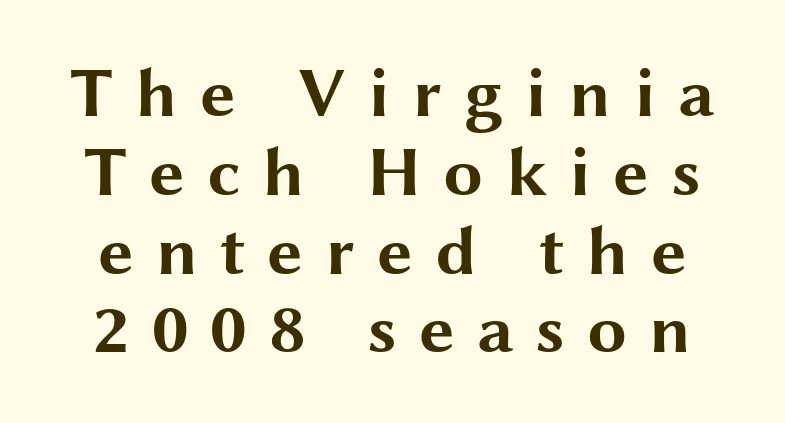
Q: Is the text bold? A: Yes.
Q: Is the text italic (slanted)? A: No, it is upright.
Q: Is the typeface a serif or a sans-serif typeface? A: Sans-serif.
Q: Is the text underlined? A: No.
Q: Is the spacing between letters normal or unusually wide? A: Unusually wide.
Q: Is the spacing between lines tight, normal or loose? A: Tight.
Q: Width (condensed, normal, or wide)? A: Wide.
Q: Stroke contrast? A: Medium.
Q: x-height? A: Medium.
Q: Monospaced? A: No.
